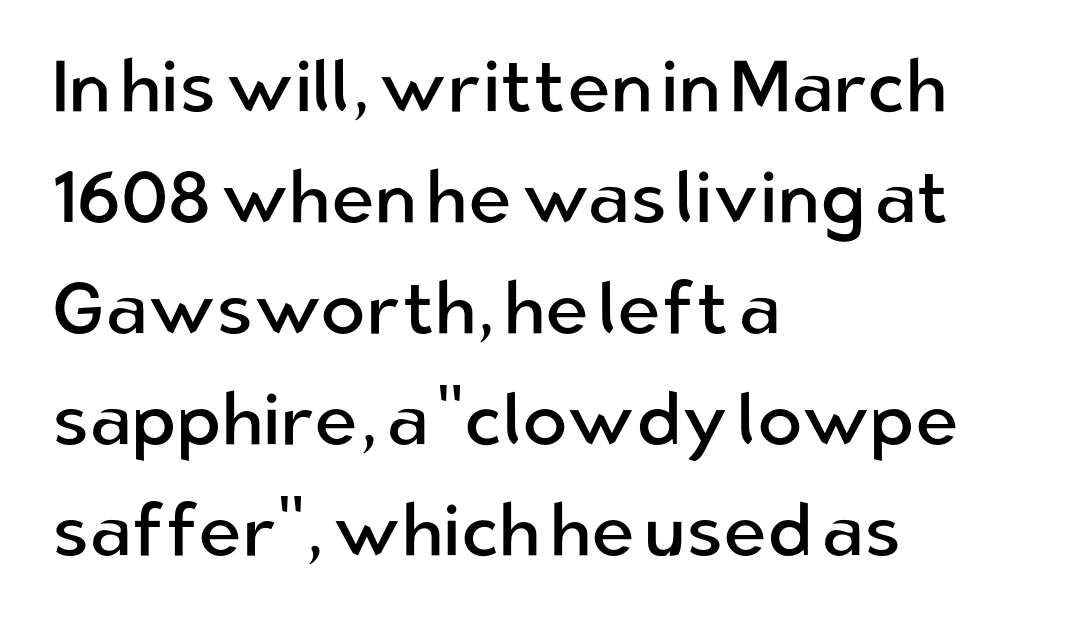
The image shows 74 px regular-weight sans-serif type, upright; set left-aligned, normal line spacing (1.5x), normal letter spacing, not underlined; low stroke contrast and a medium x-height.
